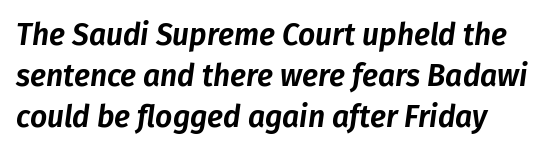
Q: Is the text italic (slanted)? A: Yes, it leans right by about 8 degrees.
Q: Is the text underlined? A: No.
Q: Is the spacing between letters normal or unusually wide? A: Normal.
Q: Is the spacing between lines tight, normal or loose? A: Normal.
Q: Width (condensed, normal, or wide)? A: Normal.
Q: Stroke contrast? A: Low.
Q: x-height? A: Medium.
Q: Monospaced? A: No.
